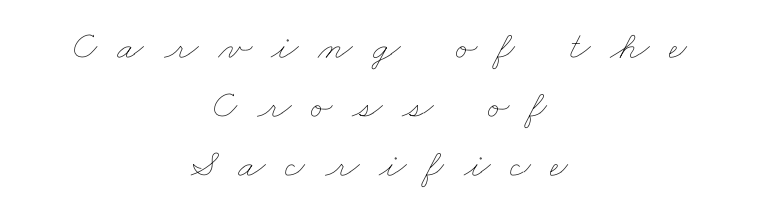
The letterforms stand isolated, each surrounded by extra space. Counters stay open thanks to moderate or lighter strokes. Underlining? Definitely not there. The compositor balanced each line on the midline.
